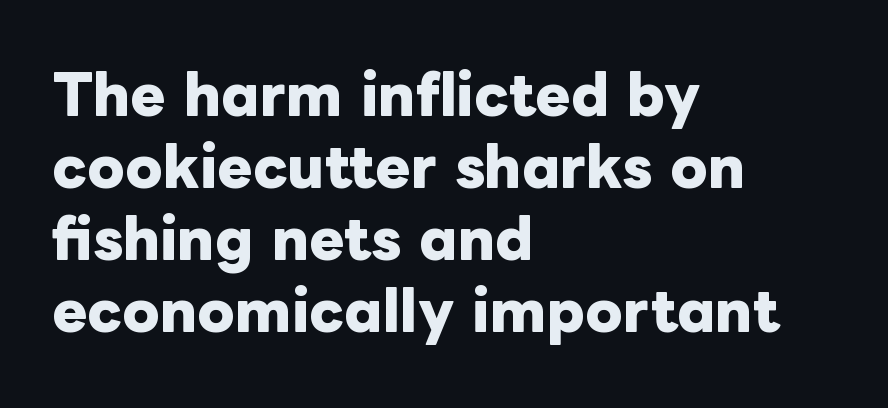
The image shows 53 px heavy type, upright; set left-aligned, normal line spacing (1.36x), normal letter spacing, not underlined; low stroke contrast and a medium x-height.
